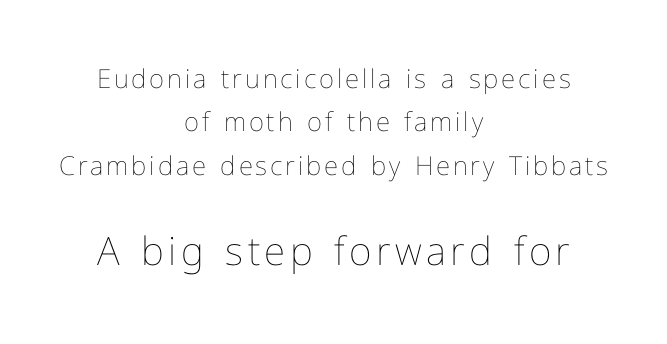
{"italic": "no", "bold": "no", "weight": "thin", "width": "normal", "stroke_contrast": "low", "x_height": "medium", "monospaced": "no", "underline": "no", "align": "center", "line_spacing": "normal", "line_spacing_ratio": 1.67, "larger_block": "second", "size_ratio": 1.5, "glyph_px": 39}
